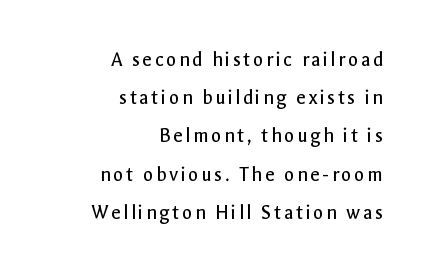
Q: Is the text bold? A: No.
Q: Is the text italic (slanted)? A: No, it is upright.
Q: Is the text underlined? A: No.
Q: How is the paragraph aligned? A: Right-aligned.
